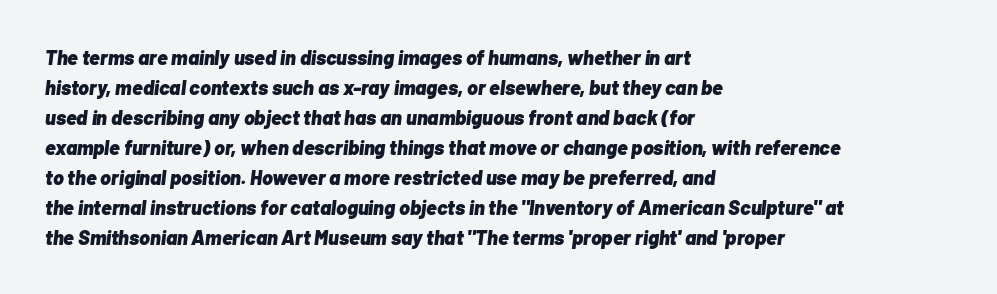
Q: Is the text bold? A: Yes.
Q: Is the text italic (slanted)? A: Yes, it leans right by about 7 degrees.
Q: Is the text underlined? A: No.
Q: How is the paragraph aligned? A: Left-aligned.
Q: Is the spacing between letters normal or unusually wide? A: Normal.
Q: Is the spacing between lines tight, normal or loose? A: Normal.
